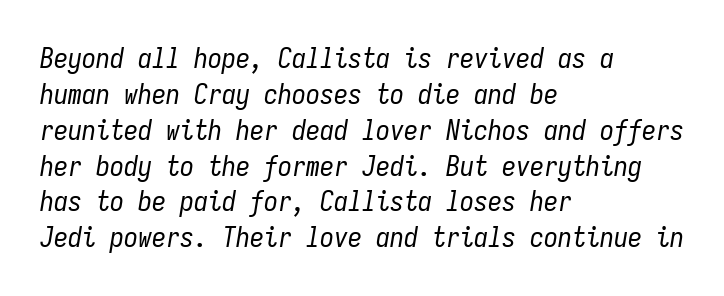
Q: Is the text bold? A: No.
Q: Is the text italic (slanted)? A: Yes, it leans right by about 9 degrees.
Q: Is the text underlined? A: No.
Q: How is the paragraph aligned? A: Left-aligned.
Q: Is the spacing between letters normal or unusually wide? A: Normal.
Q: Is the spacing between lines tight, normal or loose? A: Normal.
Q: Width (condensed, normal, or wide)? A: Condensed.
Q: Stroke contrast? A: Low.
Q: x-height? A: Medium.
Q: Monospaced? A: Yes.
